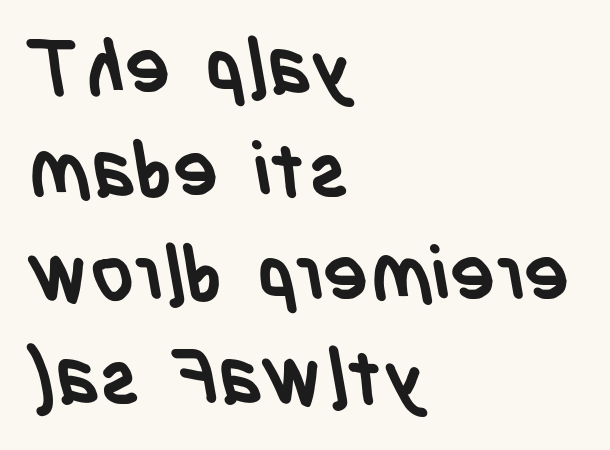
{"serif": "no", "bold": "yes", "weight": "semibold", "width": "condensed", "stroke_contrast": "low", "x_height": "large", "monospaced": "no", "underline": "no", "align": "left", "line_spacing": "normal", "line_spacing_ratio": 1.36, "letter_spacing": "normal", "letter_spacing_em": 0.0, "glyph_px": 76}
